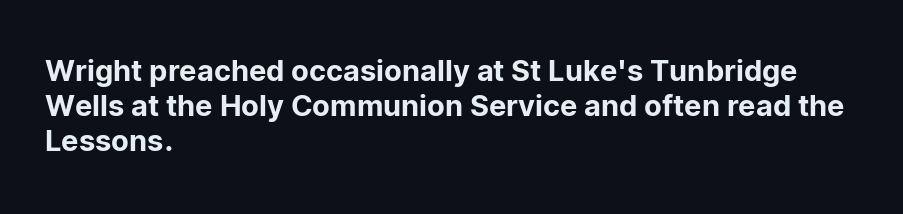
Q: Is the text italic (slanted)? A: No, it is upright.
Q: Is the typeface a serif or a sans-serif typeface? A: Sans-serif.
Q: Is the text underlined? A: No.
Q: How is the paragraph aligned? A: Left-aligned.
Q: Is the spacing between letters normal or unusually wide? A: Normal.
Q: Width (condensed, normal, or wide)? A: Normal.
Q: Stroke contrast? A: Low.
Q: x-height? A: Medium.
Q: Monospaced? A: No.
